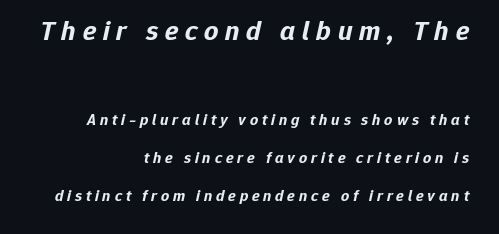
Q: Is the text bold? A: Yes.
Q: Is the text italic (slanted)? A: Yes, it leans right by about 12 degrees.
Q: Is the text underlined? A: No.
Q: How is the paragraph aligned? A: Right-aligned.
Q: Is the spacing between letters normal or unusually wide? A: Unusually wide.
Q: Is the spacing between lines tight, normal or loose? A: Loose.
Q: Which block of text is set in a larger size, the first (top) or the second (bottom)? A: The first (top) one.
Q: Width (condensed, normal, or wide)? A: Normal.
Q: Stroke contrast? A: Low.
Q: x-height? A: Medium.
Q: Monospaced? A: No.
